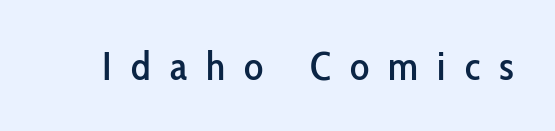
The image shows 40 px condensed sans-serif type, upright; set unusually wide letter spacing (+0.48 em), not underlined; low stroke contrast and a medium x-height.
